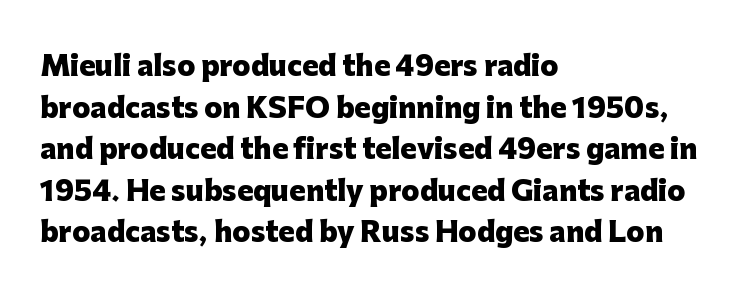
This sample keeps an unexceptional amount of space between lines. Which margin do the lines hug? The left one — the right edge is uneven. The specimen omits any rule beneath the text block's lines. Students, note that the glyphs here touch the page at normal intervals. This is heavy type, rendered in bold.
